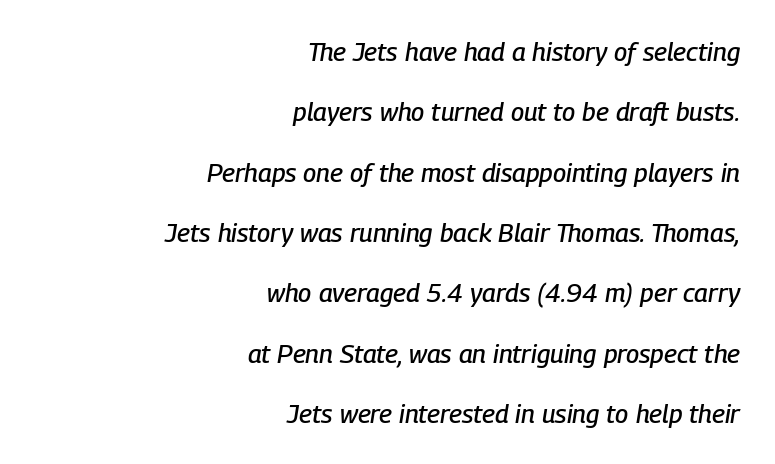
The image shows 26 px text type, italic (leaning right); set right-aligned, loose line spacing (2.32x), normal letter spacing, not underlined.
